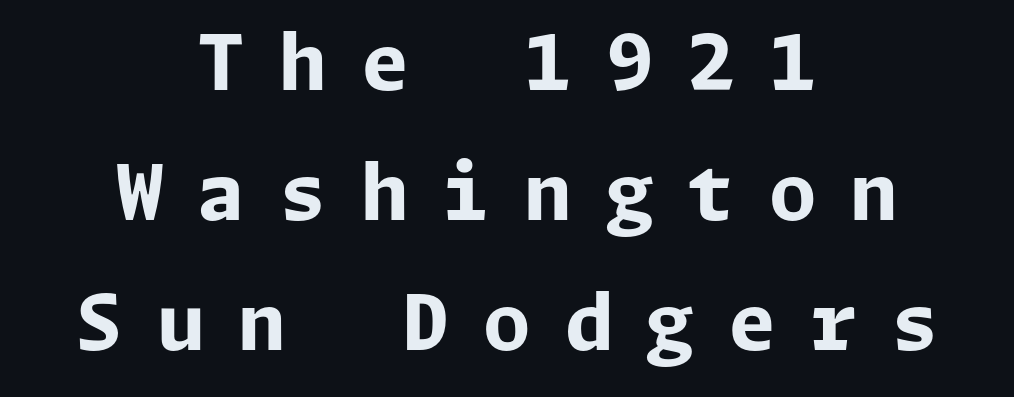
{"serif": "no", "italic": "no", "bold": "yes", "weight": "bold", "width": "normal", "stroke_contrast": "low", "x_height": "medium", "underline": "no", "align": "center", "line_spacing": "normal", "line_spacing_ratio": 1.69, "letter_spacing": "wide", "letter_spacing_em": 0.44, "glyph_px": 77}
